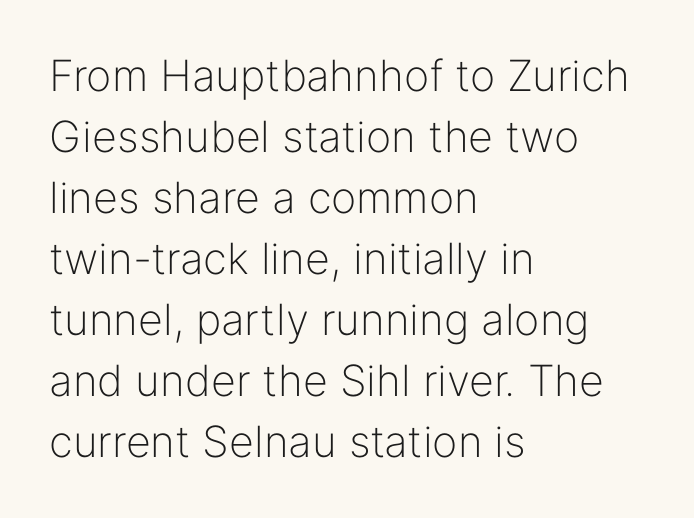
The image shows 43 px light sans-serif type, upright; set left-aligned, normal line spacing (1.42x), normal letter spacing, not underlined; low stroke contrast and a medium x-height.
